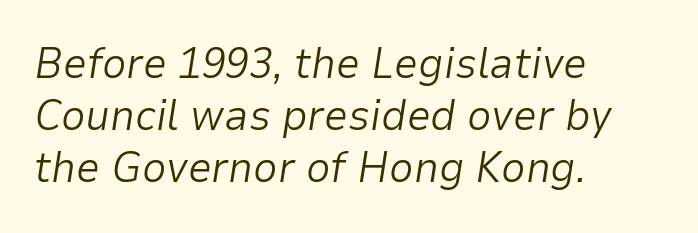
{"italic": "yes", "lean": "right", "slant_degrees": 9, "bold": "no", "weight": "light", "width": "normal", "stroke_contrast": "low", "x_height": "medium", "monospaced": "no", "underline": "no", "align": "left", "line_spacing_ratio": 1.21, "letter_spacing": "normal", "letter_spacing_em": 0.0, "glyph_px": 43}
